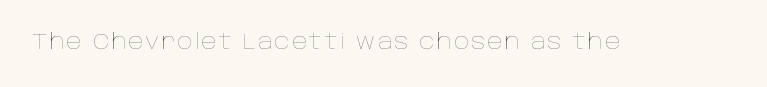
The image shows 21 px text type, upright; set not underlined.
